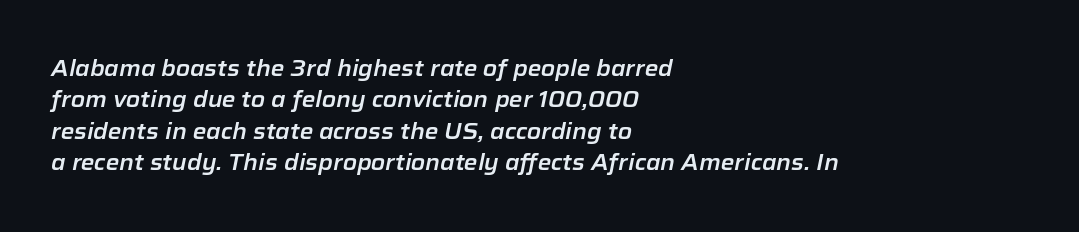
The image shows 22 px text type, italic (leaning right); set left-aligned, normal line spacing (1.43x), normal letter spacing, not underlined.
